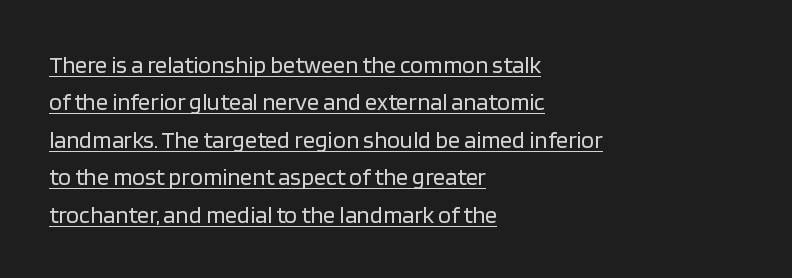
{"italic": "no", "bold": "no", "underline": "yes", "align": "left", "line_spacing": "normal", "line_spacing_ratio": 1.56, "letter_spacing": "normal", "letter_spacing_em": 0.0, "glyph_px": 24}
